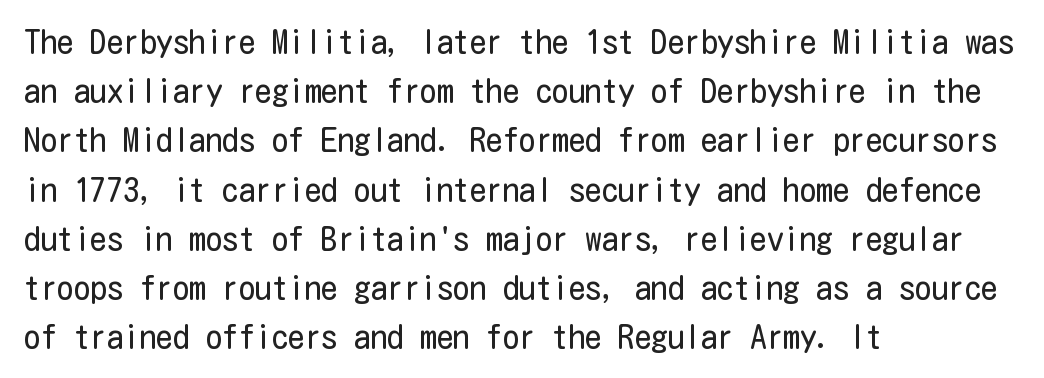
The image shows 33 px regular-weight, condensed sans-serif type, upright; set left-aligned, normal line spacing (1.49x), normal letter spacing, not underlined; low stroke contrast and a medium x-height.
